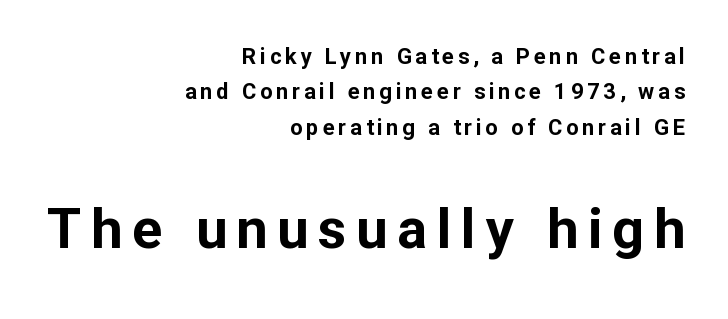
The image shows 56 px bold sans-serif type, upright; set right-aligned, normal line spacing (1.61x), not underlined; the second (bottom) block is 2.55x larger; low stroke contrast and a medium x-height.
